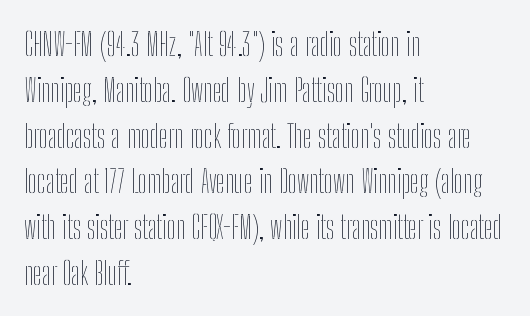
Q: Is the text bold? A: No.
Q: Is the text italic (slanted)? A: No, it is upright.
Q: Is the text underlined? A: No.
Q: How is the paragraph aligned? A: Left-aligned.
Q: Is the spacing between letters normal or unusually wide? A: Normal.
Q: Is the spacing between lines tight, normal or loose? A: Normal.
Q: Width (condensed, normal, or wide)? A: Condensed.
Q: Stroke contrast? A: Low.
Q: x-height? A: Medium.
Q: Monospaced? A: No.
